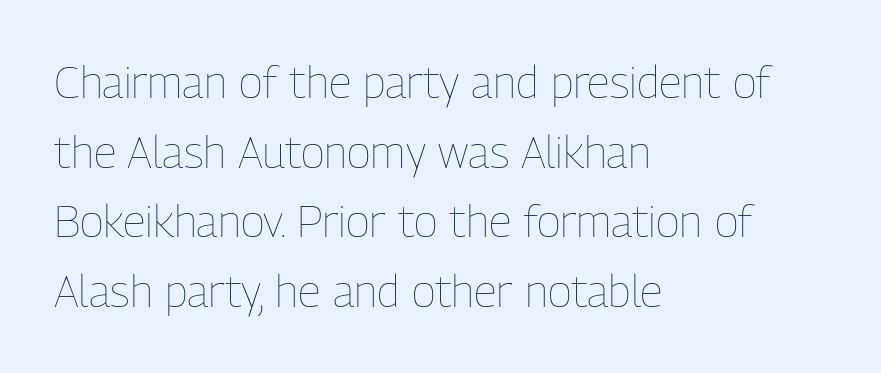
{"italic": "no", "bold": "no", "weight": "thin", "width": "condensed", "stroke_contrast": "low", "x_height": "medium", "monospaced": "no", "underline": "no", "align": "left", "line_spacing": "normal", "line_spacing_ratio": 1.55, "letter_spacing": "normal", "letter_spacing_em": 0.0, "glyph_px": 45}
